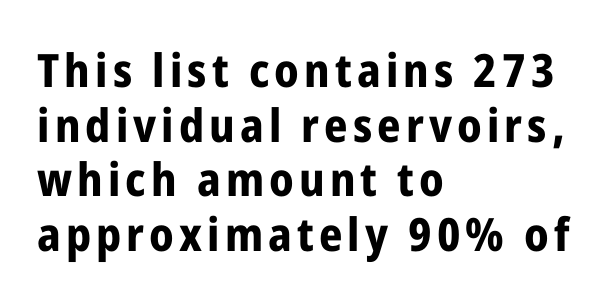
Q: Is the text bold? A: Yes.
Q: Is the text italic (slanted)? A: No, it is upright.
Q: Is the typeface a serif or a sans-serif typeface? A: Sans-serif.
Q: Is the text underlined? A: No.
Q: How is the paragraph aligned? A: Left-aligned.
Q: Width (condensed, normal, or wide)? A: Condensed.
Q: Stroke contrast? A: Low.
Q: x-height? A: Medium.
Q: Monospaced? A: No.
